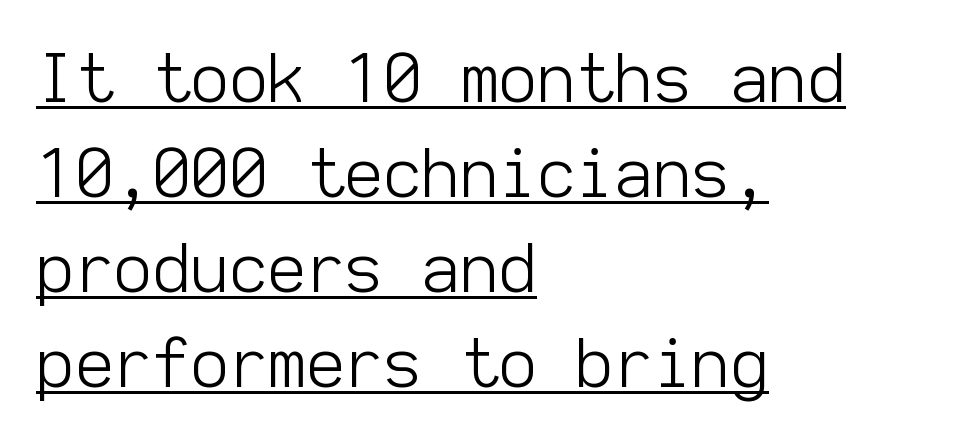
What stands out about the letter spacing? Nothing — it is the standard amount. The rendering shows plain stroke endings on the letterforms — a sans-serif design. Each new line begins a customary step beneath the previous one. Is there any slant? The stems are plumb. What decoration does the sample have? An underline.
